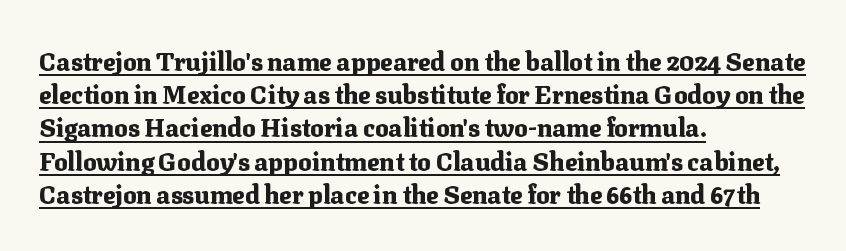
{"italic": "no", "bold": "yes", "underline": "yes", "align": "left", "line_spacing": "normal", "line_spacing_ratio": 1.33, "letter_spacing": "normal", "letter_spacing_em": 0.0, "glyph_px": 25}
